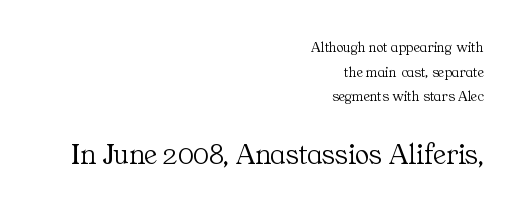
Typesetter's note — lower block bumped up in size, upper block left smaller. Descenders are the only things crossing below the line. The block of text has a typical density, with ordinary space between rows. The passage is arranged like a letterhead date or caption credit — flush right. Is this a fixed-width face? No — the glyphs have proportional, varying widths. No extra ink here — the face is not bold.
